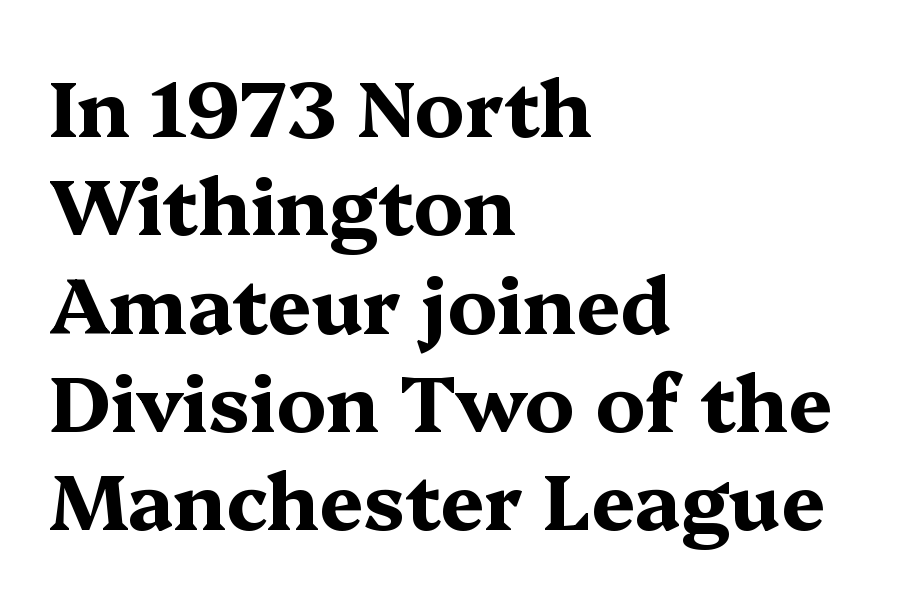
This sample has the flowing, uneven cadence of proportional lettering. The letters stand straight up with perfectly vertical stems. The rag falls on the right side of this text block. The face used here has the dense, thick strokes of a bold. You could call the tracking neutral — neither tight nor loose. Leading matches the norm, producing a regular column.
